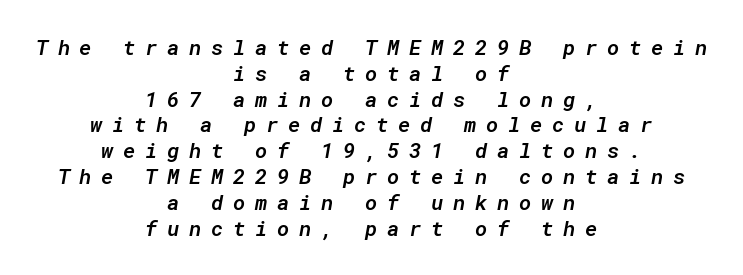
Q: Is the text bold? A: Semi-bold.
Q: Is the text italic (slanted)? A: Yes, it leans right by about 10 degrees.
Q: Is the text underlined? A: No.
Q: How is the paragraph aligned? A: Centered.
Q: Is the spacing between letters normal or unusually wide? A: Unusually wide.
